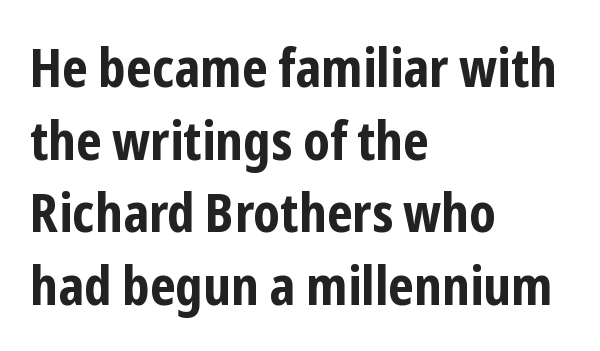
The image shows 53 px bold, condensed sans-serif type, upright; set left-aligned, normal line spacing (1.37x), normal letter spacing, not underlined; low stroke contrast and a medium x-height.
